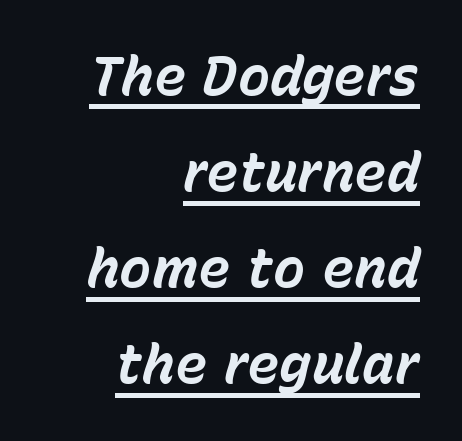
{"italic": "yes", "lean": "right", "slant_degrees": 15, "bold": "yes", "weight": "bold", "width": "normal", "stroke_contrast": "low", "x_height": "medium", "monospaced": "no", "underline": "yes", "align": "right", "line_spacing_ratio": 1.78, "letter_spacing": "normal", "letter_spacing_em": 0.0, "glyph_px": 54}
